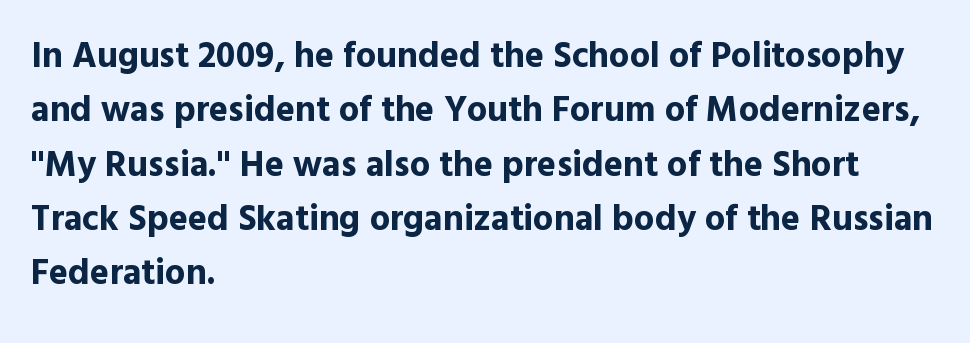
The image shows 36 px bold sans-serif type, upright; set left-aligned, normal line spacing (1.51x), normal letter spacing, not underlined; a medium x-height.
